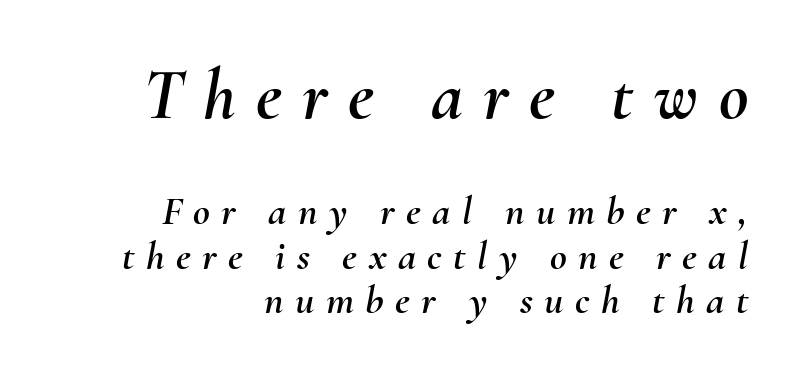
{"italic": "yes", "lean": "right", "slant_degrees": 10, "width": "normal", "stroke_contrast": "medium", "x_height": "small", "monospaced": "no", "underline": "no", "align": "right", "line_spacing": "tight", "line_spacing_ratio": 1.08, "letter_spacing": "wide", "letter_spacing_em": 0.28, "larger_block": "first", "size_ratio": 1.76, "glyph_px": 72}
